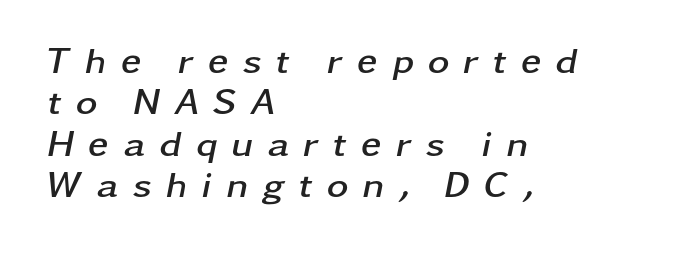
The image shows 37 px semibold, wide type, italic (leaning right); set left-aligned, tight line spacing (1.12x), unusually wide letter spacing (+0.38 em), not underlined; low stroke contrast and a medium x-height.
